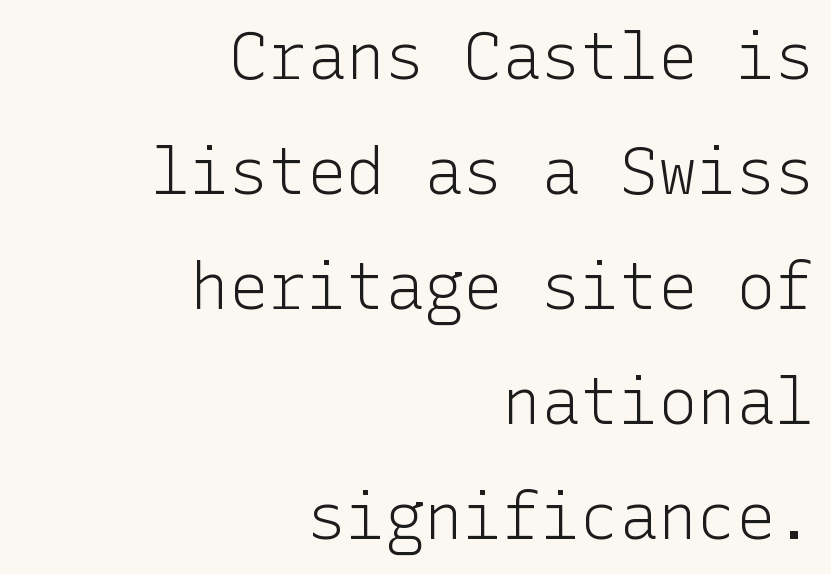
Q: Is the text bold? A: No.
Q: Is the text italic (slanted)? A: No, it is upright.
Q: Is the typeface a serif or a sans-serif typeface? A: Sans-serif.
Q: Is the text underlined? A: No.
Q: How is the paragraph aligned? A: Right-aligned.
Q: Is the spacing between letters normal or unusually wide? A: Normal.
Q: Width (condensed, normal, or wide)? A: Normal.
Q: Stroke contrast? A: Low.
Q: x-height? A: Medium.
